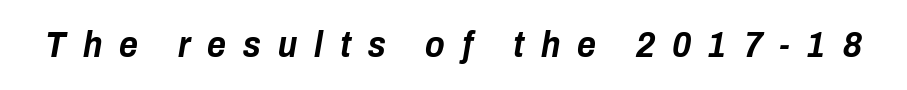
The image shows 36 px bold, condensed type, italic (leaning right); set unusually wide letter spacing (+0.47 em), not underlined; low stroke contrast and a medium x-height.
